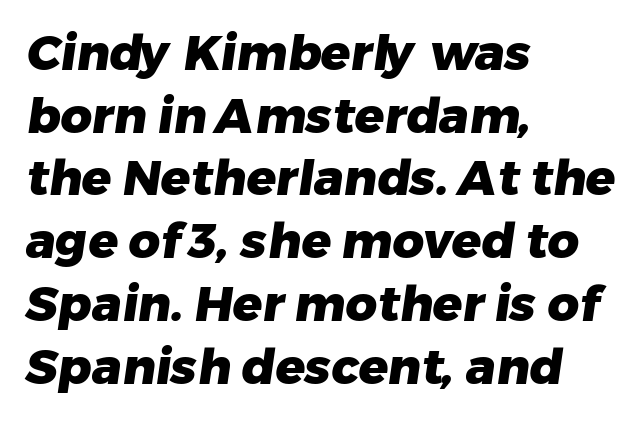
Spacing between characters is what you'd get straight out of the box. Each letter keeps its own natural width here, so spacing adapts to shape. The specimen omits any rule beneath the text block's lines. What kind of face is this? One without serifs — a sans. This sample keeps an unexceptional amount of space between lines.
